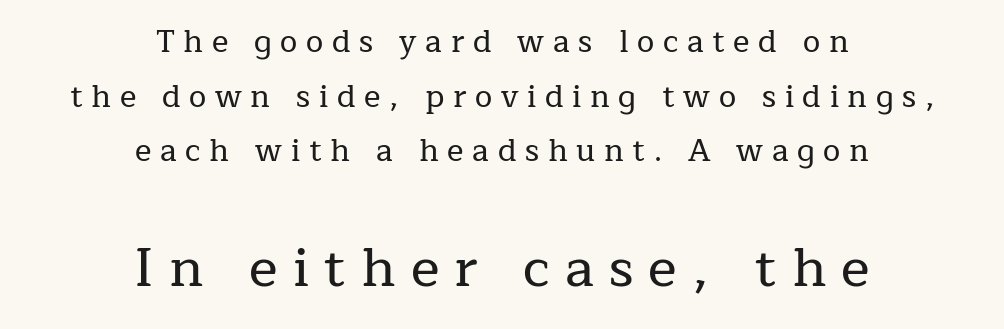
The later block is typeset at a bigger size than the earlier block. Character widths vary here, with narrow letters taking less room than wide ones. Does the lettering tilt? It doesn't — this is upright. Horizontally, the lines are justified to the midpoint only. Observe the wide spacing: letters keep a clear distance from each other.
